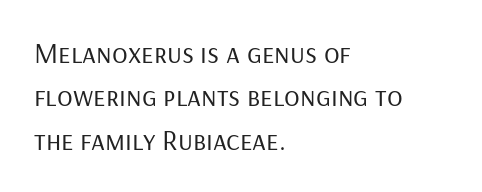
The image shows 29 px regular-weight sans-serif type, upright; set left-aligned, normal line spacing (1.5x), normal letter spacing, not underlined; low stroke contrast and a medium x-height.
